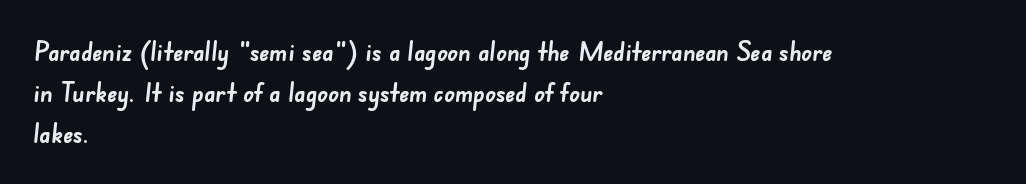
Q: Is the text bold? A: Yes.
Q: Is the text underlined? A: No.
Q: How is the paragraph aligned? A: Left-aligned.
Q: Is the spacing between letters normal or unusually wide? A: Normal.
Q: Is the spacing between lines tight, normal or loose? A: Normal.
